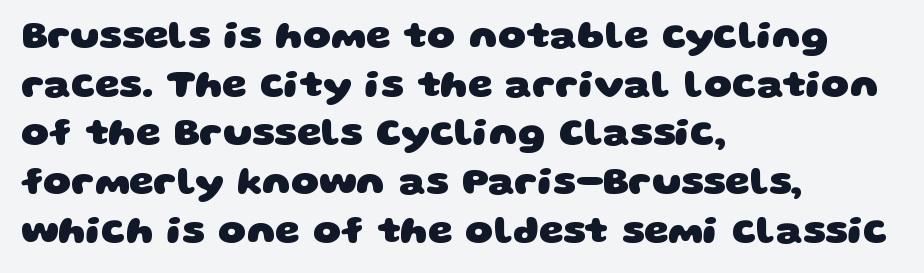
{"serif": "no", "bold": "yes", "weight": "heavy", "width": "wide", "stroke_contrast": "low", "x_height": "large", "monospaced": "no", "underline": "no", "align": "left", "line_spacing": "normal", "line_spacing_ratio": 1.25, "letter_spacing": "normal", "letter_spacing_em": 0.0, "glyph_px": 39}
